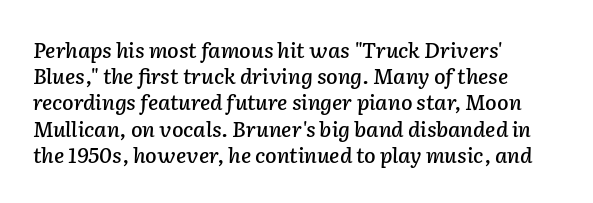
Layout note: lines flush left. Every character sits at an angle, as italics do. A typesetter would call this zero additional tracking. The lines sit at an ordinary, default distance from one another. Anything drawn beneath the words? Only blank space.
